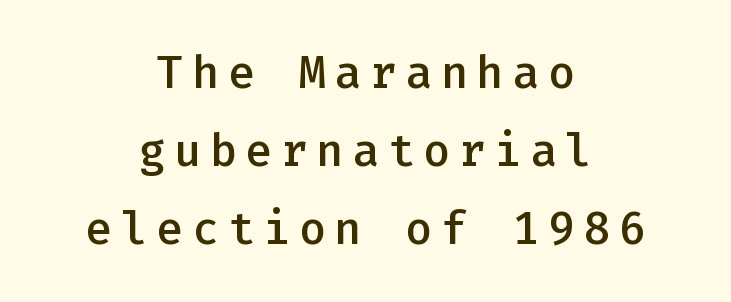
In terms of letterform style, serifs are entirely absent. Type without underlining. Students, this is semibold: more ink than regular, less than bold. Note the uniform advance width — an 'i' takes as much space as an 'm'. Horizontally, the lines are justified to the midpoint only.
